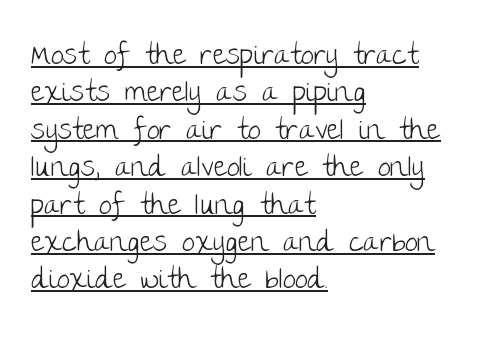
Interline gaps are of average width in this sample. Spacing between characters is what you'd get straight out of the box. The lettering is marked with a stroke running underneath it. The letters advance in unequal steps, a hallmark of proportional type. Nope, not italic — everything's standing straight. This sample uses a sans-serif face.
